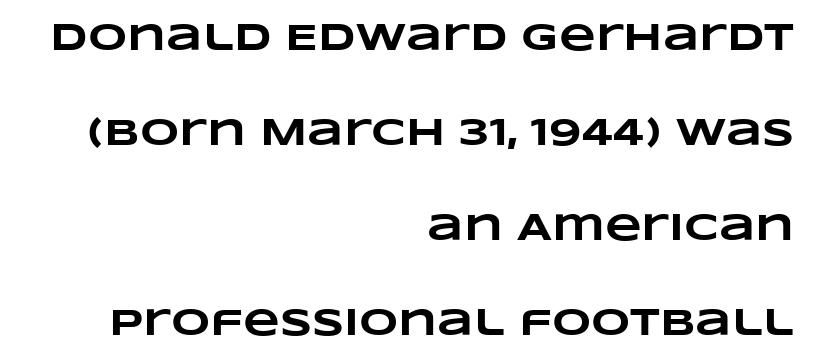
Notice how the passage keeps a crisp vertical edge on the right only. Think of a printed novel: that variable character pitch is what you see here. The characters look thick and weighty, a clear bold. Inter-character spacing is left at the font's built-in metrics. Glance below the letters and you will spot only blank space.
